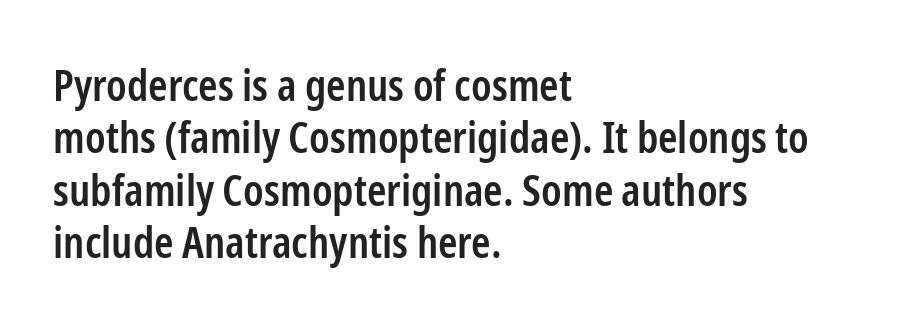
The image shows 44 px semibold, condensed sans-serif type, upright; set left-aligned, line spacing 1.19x, normal letter spacing, not underlined; low stroke contrast and a medium x-height.
